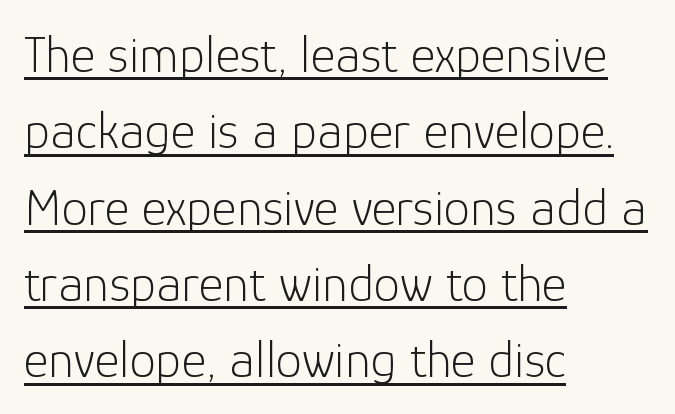
This sample has the flowing, uneven cadence of proportional lettering. The block of text has a typical density, with ordinary space between rows. Letterform terminals end flat and unadorned throughout the passage. The letters stand upright; this is a roman face.
